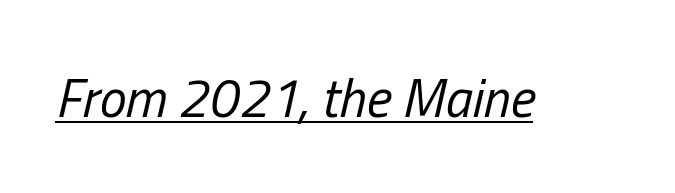
{"italic": "yes", "lean": "right", "slant_degrees": 13, "bold": "no", "weight": "regular", "width": "condensed", "stroke_contrast": "low", "x_height": "medium", "monospaced": "no", "underline": "yes", "letter_spacing": "normal", "letter_spacing_em": 0.0, "glyph_px": 54}
